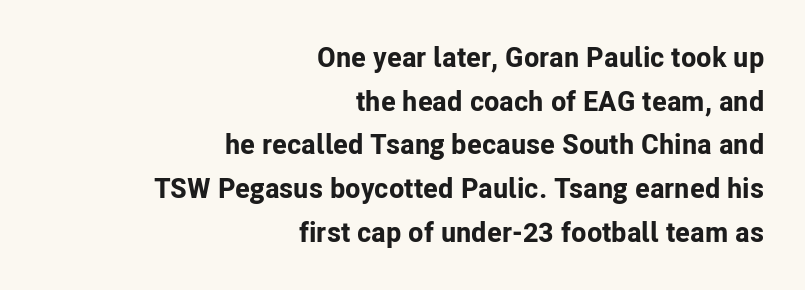
You can tell it's not italic because the verticals are truly vertical. The words here are not underlined. Whoever set this chose a conventional vertical rhythm. This sample has the flowing, uneven cadence of proportional lettering.
